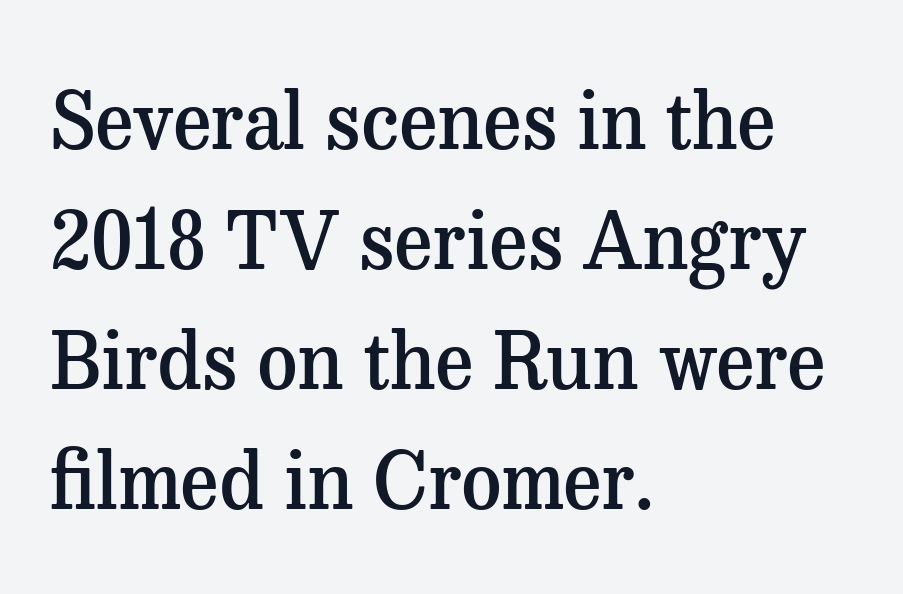
The image shows 79 px semibold serif type, upright; set left-aligned, normal line spacing (1.52x), normal letter spacing, not underlined; medium stroke contrast and a medium x-height.
